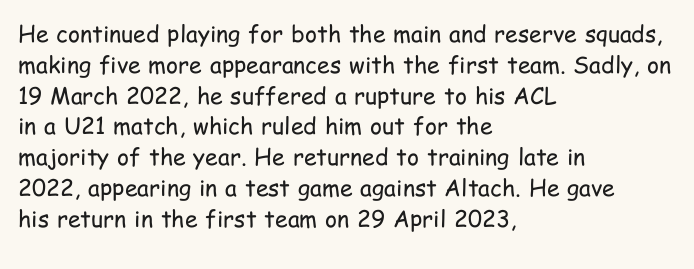
{"italic": "no", "bold": "no", "underline": "no", "align": "left", "line_spacing": "normal", "line_spacing_ratio": 1.34, "letter_spacing": "normal", "letter_spacing_em": 0.0, "glyph_px": 23}
